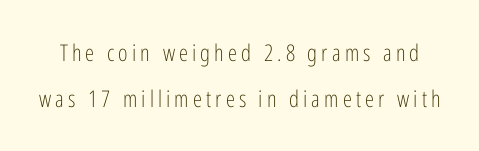
The image shows 23 px text type, upright; set loose line spacing (2.02x), not underlined.
